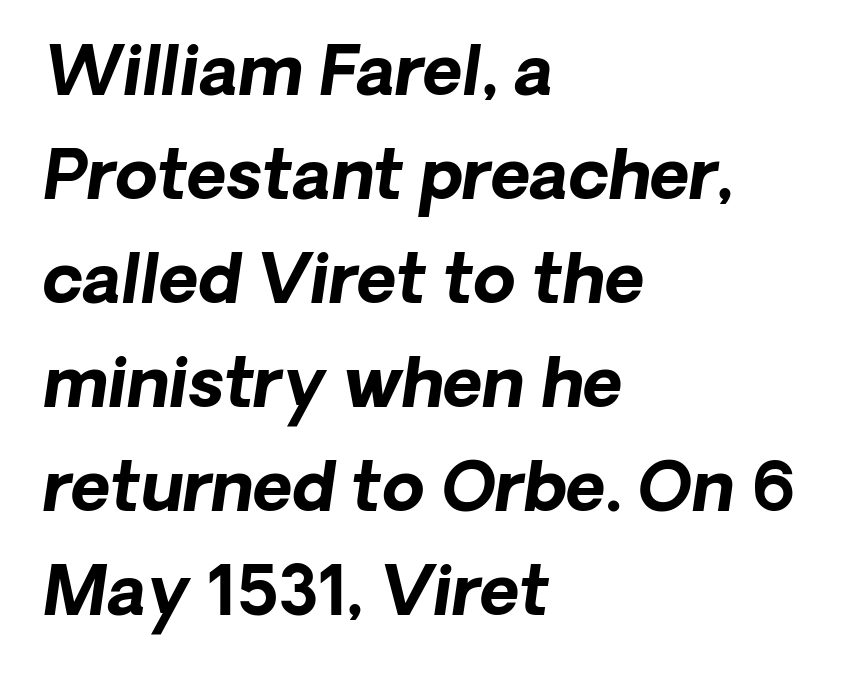
Weight check: bold — yes, fully. The line texture is even and compact thanks to regular tracking. This sample is left-justified, so line endings fall wherever the words run out. In terms of posture, this sample is oblique.
